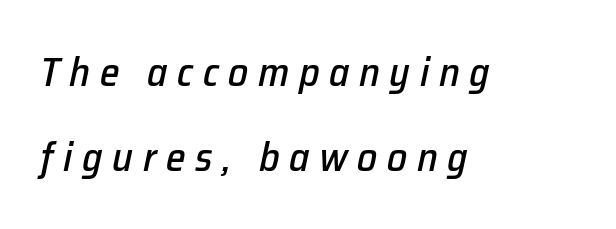
Q: Is the text italic (slanted)? A: Yes, it leans right by about 12 degrees.
Q: Is the text underlined? A: No.
Q: How is the paragraph aligned? A: Left-aligned.
Q: Is the spacing between letters normal or unusually wide? A: Unusually wide.
Q: Is the spacing between lines tight, normal or loose? A: Loose.
Q: Width (condensed, normal, or wide)? A: Normal.
Q: Stroke contrast? A: Low.
Q: x-height? A: Medium.
Q: Monospaced? A: No.
